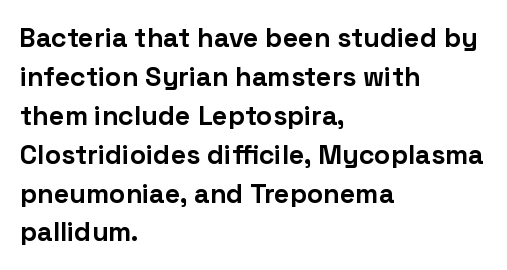
The image shows 27 px bold type, upright; set left-aligned, normal line spacing (1.44x), normal letter spacing, not underlined.
